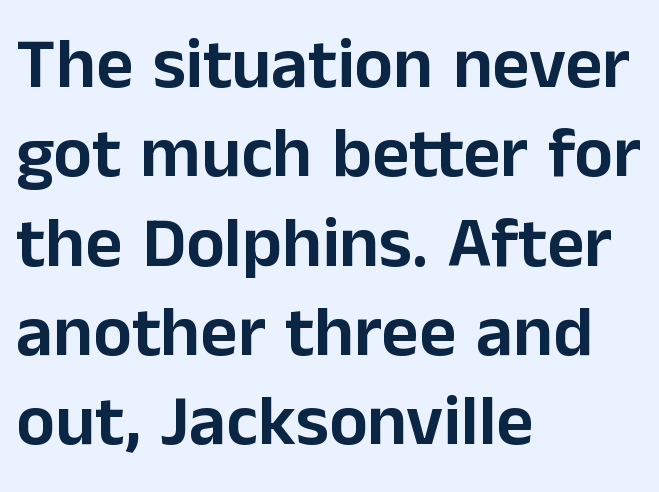
{"serif": "no", "italic": "no", "width": "normal", "stroke_contrast": "low", "x_height": "medium", "monospaced": "no", "underline": "no", "align": "left", "line_spacing_ratio": 1.24, "letter_spacing": "normal", "letter_spacing_em": 0.0, "glyph_px": 72}
